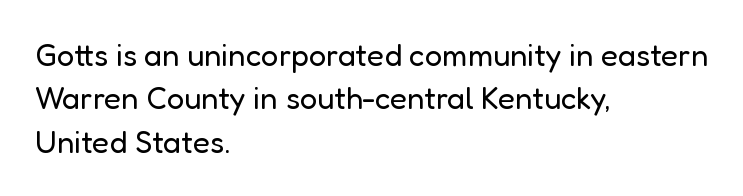
The image shows 31 px regular-weight sans-serif type, upright; set left-aligned, normal line spacing (1.4x), normal letter spacing, not underlined; low stroke contrast and a medium x-height.
